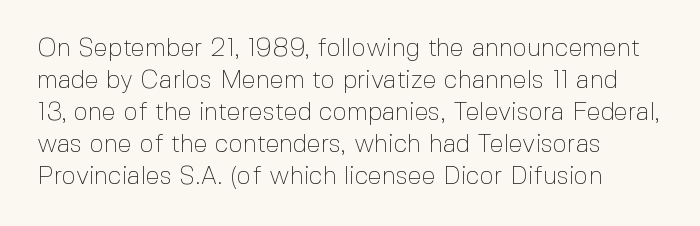
The weight tops out at a normal text grade. The horizontal fit of the characters is conventional and even. Underlining? Definitely not there. You can tell it's not italic because the verticals are truly vertical. The space between consecutive lines is moderate.
